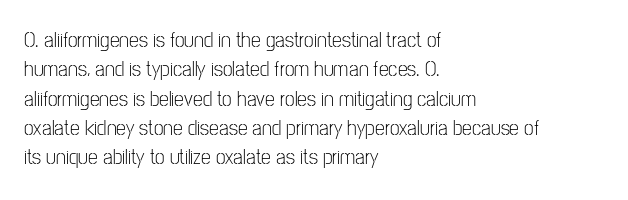
Q: Is the text bold? A: No.
Q: Is the text italic (slanted)? A: No, it is upright.
Q: Is the text underlined? A: No.
Q: How is the paragraph aligned? A: Left-aligned.
Q: Is the spacing between letters normal or unusually wide? A: Normal.
Q: Is the spacing between lines tight, normal or loose? A: Normal.
